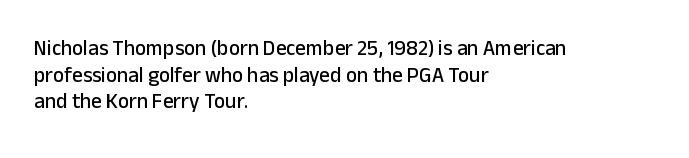
Successive baselines arrive at the customary interval. The space directly below the letters is spotless. The face used here is rendered with its standard letterfit. The rendering anchors every line to the left-hand side.
